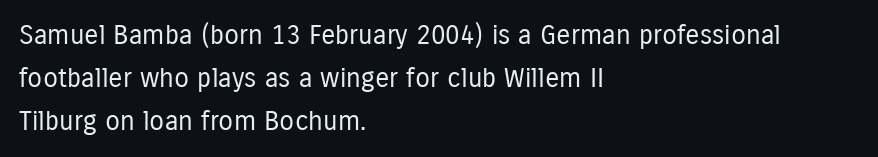
Line beginnings align vertically; line endings do not. Quick note: not italic, upright. No chunkiness to these letters — they're not bold. Default kerning and tracking; the words read as compact shapes.
